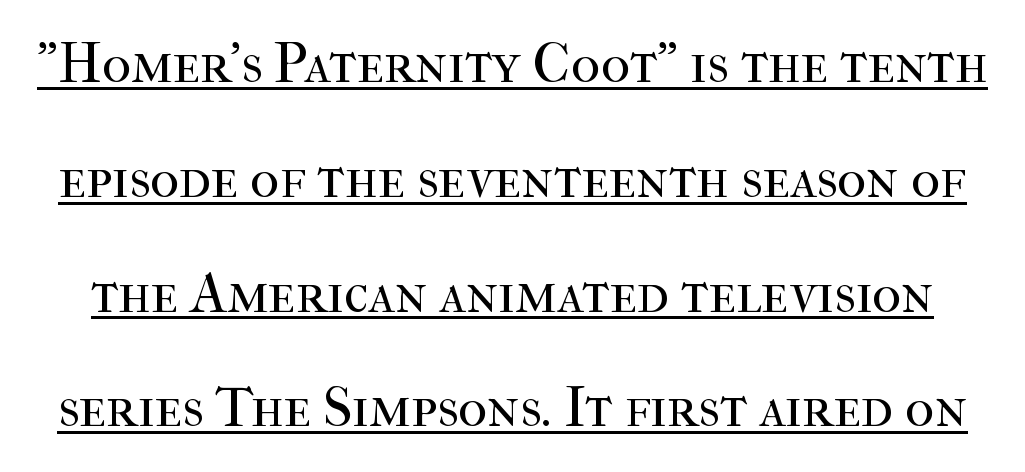
A typesetter would call this proportional, since set widths differ per character. Has an underline been added? It has. The text was rendered using a seriffed face with decorative stroke endings. Do the letters lean? They stand straight. This is not heavy type; no bold has been used.
